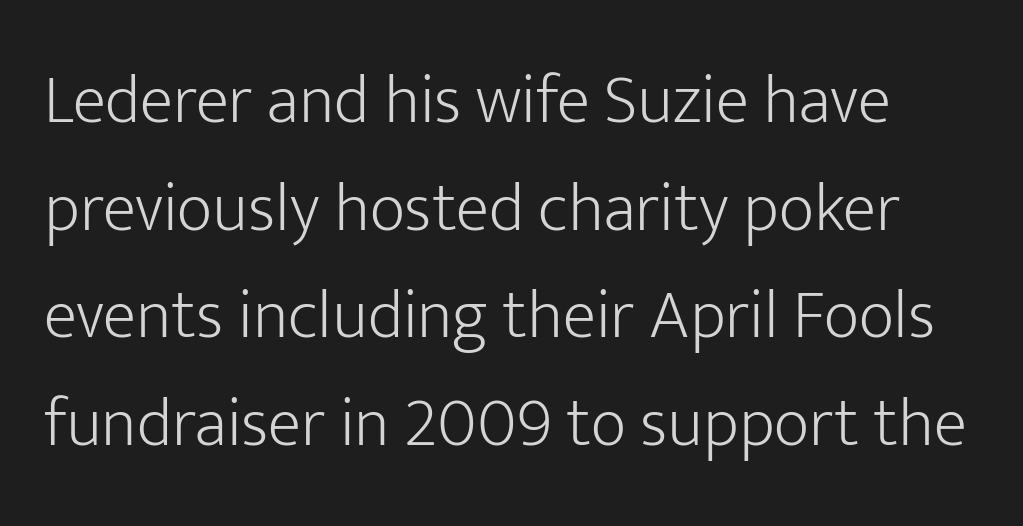
Q: Is the text bold? A: No.
Q: Is the text italic (slanted)? A: No, it is upright.
Q: Is the typeface a serif or a sans-serif typeface? A: Sans-serif.
Q: Is the text underlined? A: No.
Q: Is the spacing between letters normal or unusually wide? A: Normal.
Q: Is the spacing between lines tight, normal or loose? A: Normal.
Q: Width (condensed, normal, or wide)? A: Normal.
Q: Stroke contrast? A: Low.
Q: x-height? A: Medium.
Q: Monospaced? A: No.
